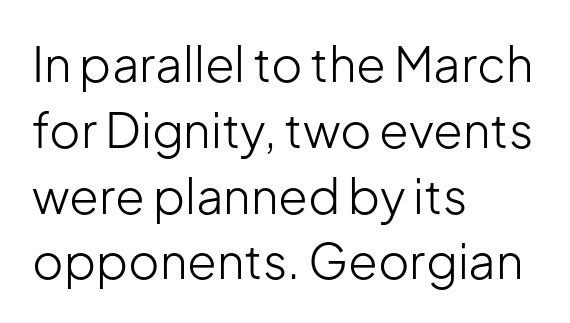
Q: Is the text bold? A: No.
Q: Is the text italic (slanted)? A: No, it is upright.
Q: Is the typeface a serif or a sans-serif typeface? A: Sans-serif.
Q: Is the text underlined? A: No.
Q: How is the paragraph aligned? A: Left-aligned.
Q: Is the spacing between letters normal or unusually wide? A: Normal.
Q: Is the spacing between lines tight, normal or loose? A: Normal.
Q: Width (condensed, normal, or wide)? A: Normal.
Q: Stroke contrast? A: Low.
Q: x-height? A: Medium.
Q: Monospaced? A: No.
